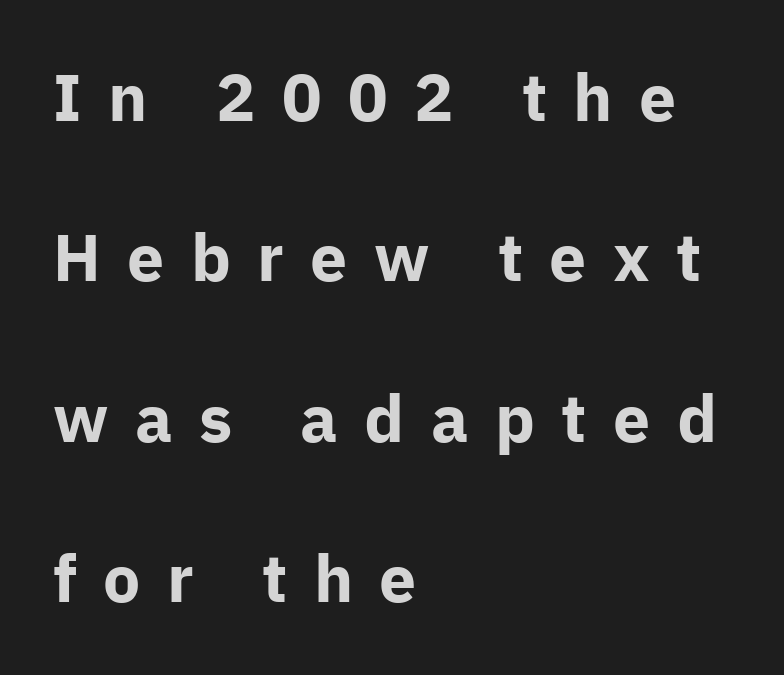
The image shows 66 px bold sans-serif type, upright; set left-aligned, loose line spacing (2.43x), unusually wide letter spacing (+0.4 em), not underlined; low stroke contrast and a medium x-height.
